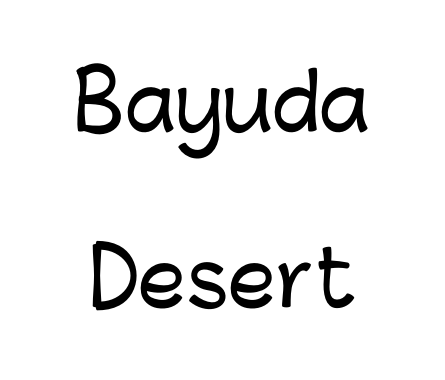
{"serif": "no", "italic": "no", "width": "normal", "stroke_contrast": "low", "x_height": "medium", "monospaced": "no", "underline": "no", "line_spacing": "loose", "line_spacing_ratio": 2.31, "letter_spacing": "normal", "letter_spacing_em": 0.0, "glyph_px": 76}
